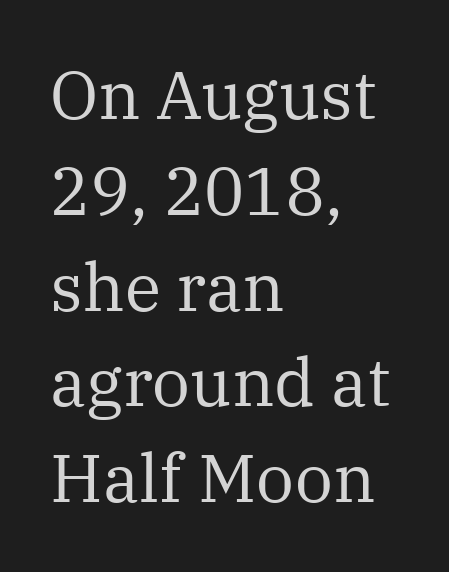
The image shows 67 px regular-weight serif type, upright; set left-aligned, normal line spacing (1.43x), normal letter spacing, not underlined; medium stroke contrast and a medium x-height.
